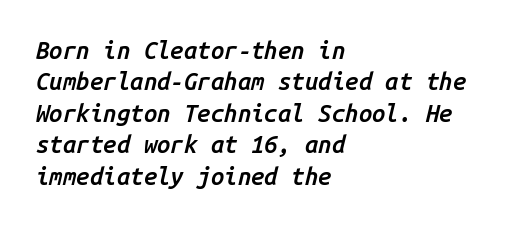
Q: Is the text bold? A: Semi-bold.
Q: Is the text italic (slanted)? A: Yes, it leans right by about 14 degrees.
Q: Is the text underlined? A: No.
Q: How is the paragraph aligned? A: Left-aligned.
Q: Is the spacing between letters normal or unusually wide? A: Normal.
Q: Is the spacing between lines tight, normal or loose? A: Normal.
